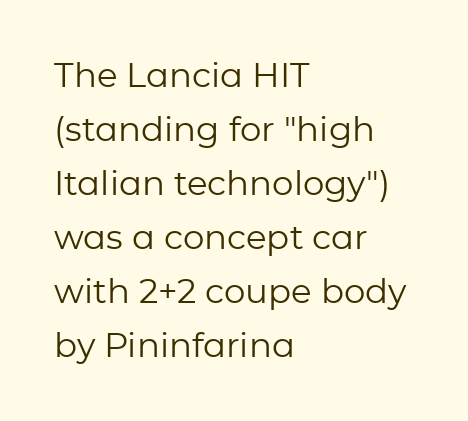
The baseline area is clear. Short and long lines alike share a common starting point at left. Italic? Not at all — the glyphs are vertical. Students, note that the glyphs here touch the page at normal intervals. The passage shown is typed in a proportional face where columns would drift. The characters are drawn with everyday or finer stroke widths.
